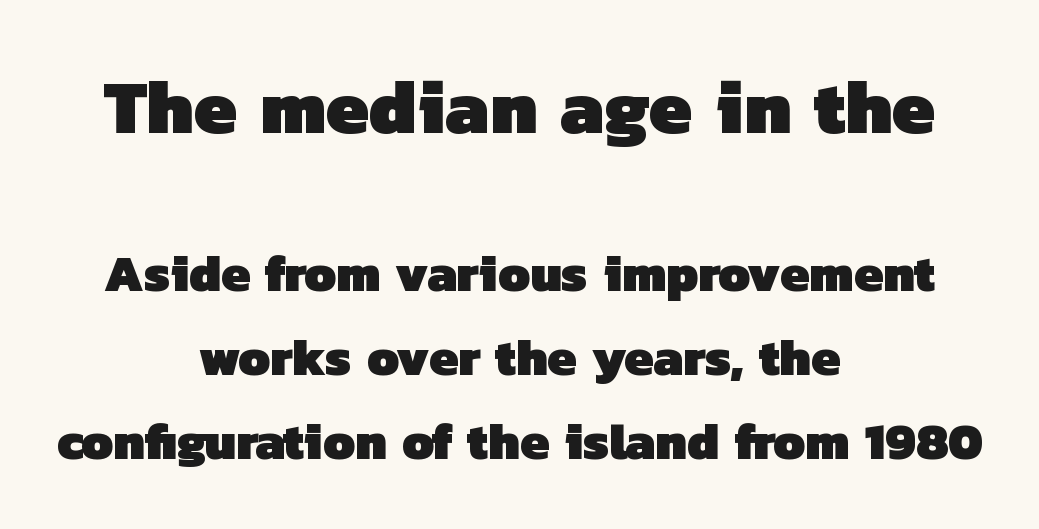
Q: Is the text bold? A: Yes.
Q: Is the typeface a serif or a sans-serif typeface? A: Sans-serif.
Q: Is the text underlined? A: No.
Q: How is the paragraph aligned? A: Centered.
Q: Is the spacing between letters normal or unusually wide? A: Normal.
Q: Is the spacing between lines tight, normal or loose? A: Normal.
Q: Which block of text is set in a larger size, the first (top) or the second (bottom)? A: The first (top) one.
Q: Width (condensed, normal, or wide)? A: Normal.
Q: Stroke contrast? A: Low.
Q: x-height? A: Medium.
Q: Monospaced? A: No.
